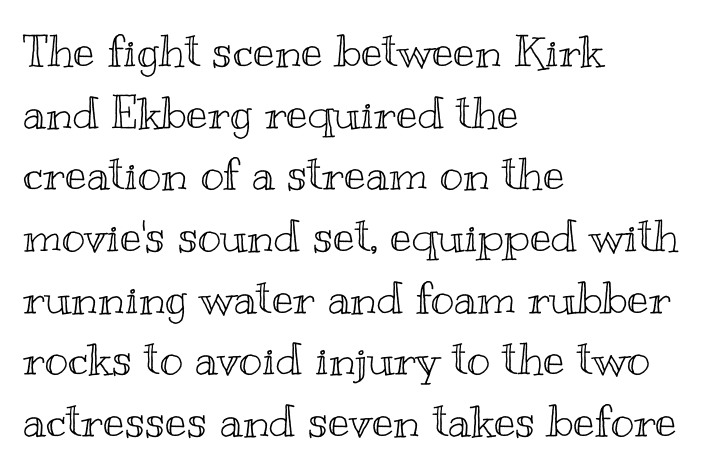
Q: Is the text italic (slanted)? A: No, it is upright.
Q: Is the text underlined? A: No.
Q: How is the paragraph aligned? A: Left-aligned.
Q: Is the spacing between letters normal or unusually wide? A: Normal.
Q: Is the spacing between lines tight, normal or loose? A: Normal.
Q: Width (condensed, normal, or wide)? A: Wide.
Q: x-height? A: Small.
Q: Monospaced? A: No.
